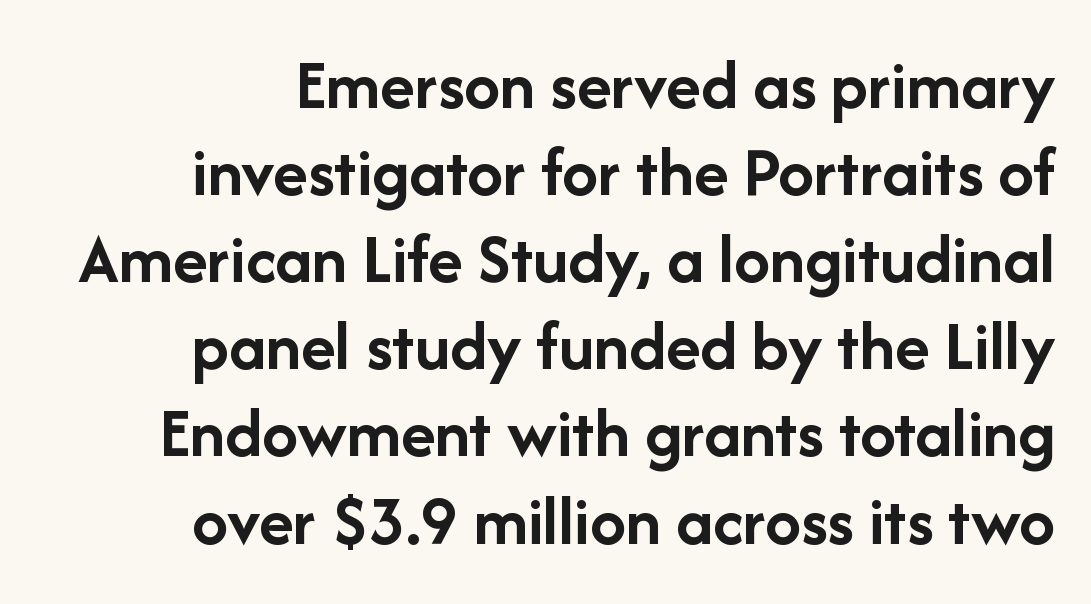
These lines were composed using upright roman letters. Look at the bottom of the vertical strokes: they stop flat, with no serifs. In terms of weight, the rendering is a true, heavy bold. You could not count columns in this text — the font is proportionally spaced. Honestly, there is no underline to notice here at all.
